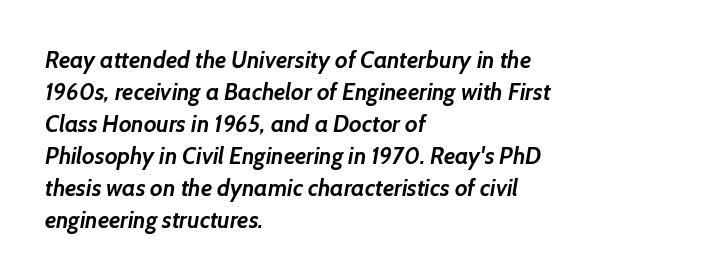
Notice how thick the strokes are: this is what a full bold looks like. One glance says typical: line gaps are just what's usual. Here the glyphs are tracked normally, forming tight word shapes. Glance below the letters and you will spot only blank space. These lines are set flush left with a ragged right edge.
